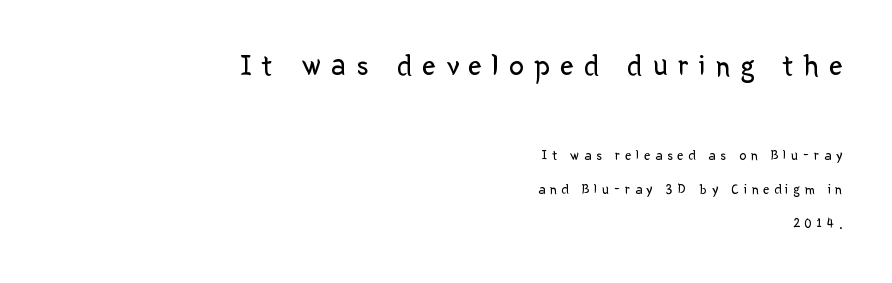
The image shows 30 px regular-weight sans-serif type, upright; set right-aligned, loose line spacing (2.43x), unusually wide letter spacing (+0.34 em), not underlined; the first (top) block is 2.14x larger; low stroke contrast and a medium x-height.
